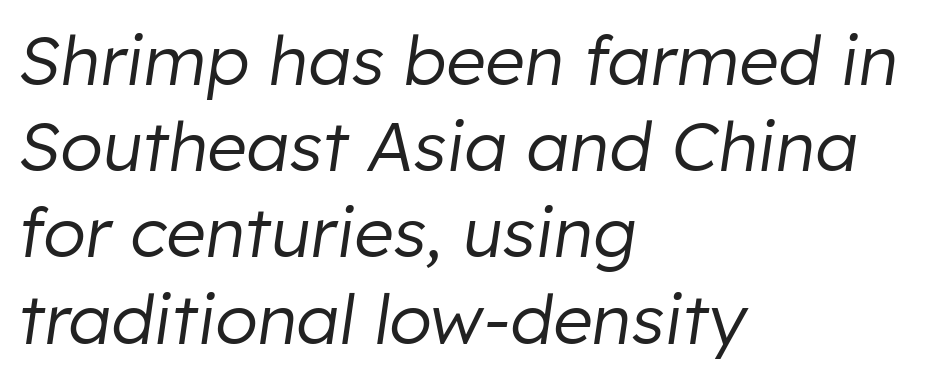
{"italic": "yes", "lean": "right", "slant_degrees": 8, "bold": "no", "weight": "regular", "width": "normal", "stroke_contrast": "low", "x_height": "medium", "monospaced": "no", "underline": "no", "align": "left", "line_spacing": "normal", "line_spacing_ratio": 1.25, "letter_spacing": "normal", "letter_spacing_em": 0.0, "glyph_px": 69}
